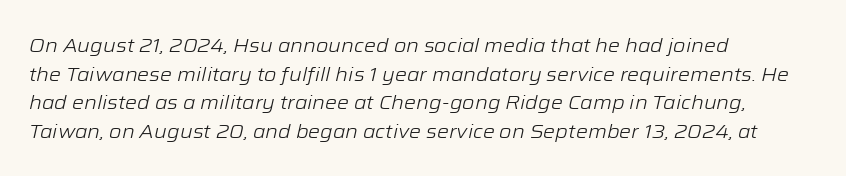
Q: Is the text bold? A: No.
Q: Is the text italic (slanted)? A: Yes, it leans right by about 12 degrees.
Q: Is the text underlined? A: No.
Q: How is the paragraph aligned? A: Left-aligned.
Q: Is the spacing between letters normal or unusually wide? A: Normal.
Q: Is the spacing between lines tight, normal or loose? A: Normal.
